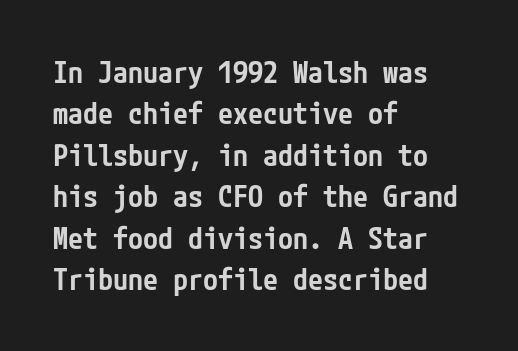
Q: Is the text bold? A: Semi-bold.
Q: Is the text italic (slanted)? A: No, it is upright.
Q: Is the typeface a serif or a sans-serif typeface? A: Sans-serif.
Q: Is the text underlined? A: No.
Q: How is the paragraph aligned? A: Left-aligned.
Q: Is the spacing between letters normal or unusually wide? A: Normal.
Q: Is the spacing between lines tight, normal or loose? A: Normal.
Q: Width (condensed, normal, or wide)? A: Condensed.
Q: Stroke contrast? A: Low.
Q: x-height? A: Medium.
